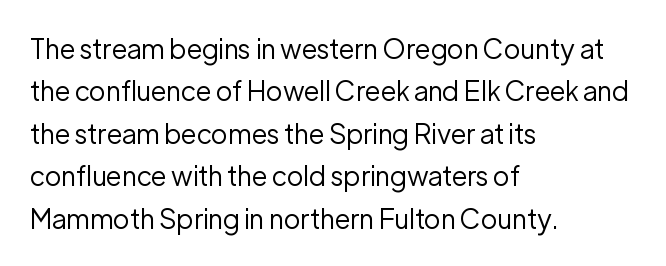
Q: Is the text bold? A: No.
Q: Is the text italic (slanted)? A: No, it is upright.
Q: Is the text underlined? A: No.
Q: How is the paragraph aligned? A: Left-aligned.
Q: Is the spacing between letters normal or unusually wide? A: Normal.
Q: Is the spacing between lines tight, normal or loose? A: Normal.
